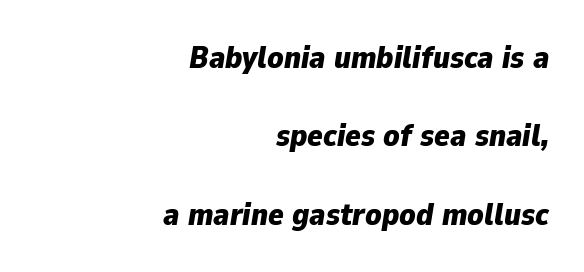
The letterforms sit shoulder to shoulder at normal distance. Teacher's note: observe the even right margin — that is flush-right alignment. Compared with typical paragraphs, the rows here are farther apart. How heavy is the stroke? Heavy — this is a bold. Varying glyph widths throughout — classic text-font behaviour. The face used here has a pronounced slope to its letters.
